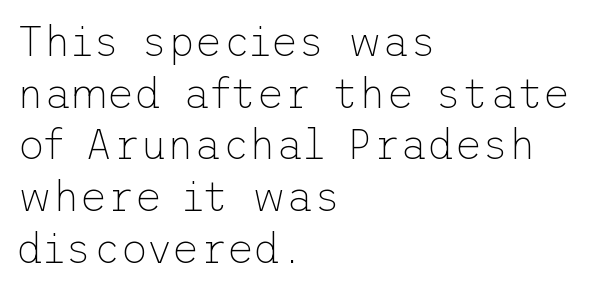
Horizontal alignment here is leftward, the default for most running prose. Words appear dense and cohesive because spacing is normal. Underline: absent. A typesetter would label this face a sans. Stem width sits at or under what a default text font uses. Italic? Not at all — the glyphs are vertical.
